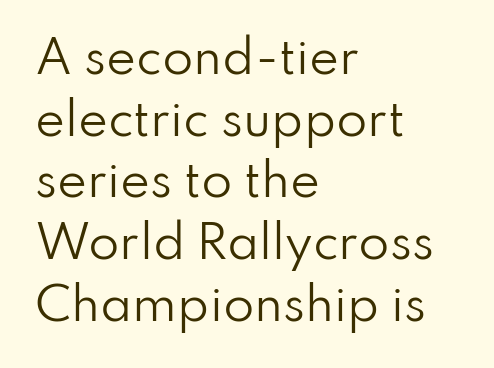
Q: Is the text bold? A: No.
Q: Is the text italic (slanted)? A: No, it is upright.
Q: Is the typeface a serif or a sans-serif typeface? A: Sans-serif.
Q: Is the text underlined? A: No.
Q: How is the paragraph aligned? A: Left-aligned.
Q: Is the spacing between letters normal or unusually wide? A: Normal.
Q: Is the spacing between lines tight, normal or loose? A: Normal.
Q: Width (condensed, normal, or wide)? A: Normal.
Q: Stroke contrast? A: Low.
Q: x-height? A: Small.
Q: Monospaced? A: No.
